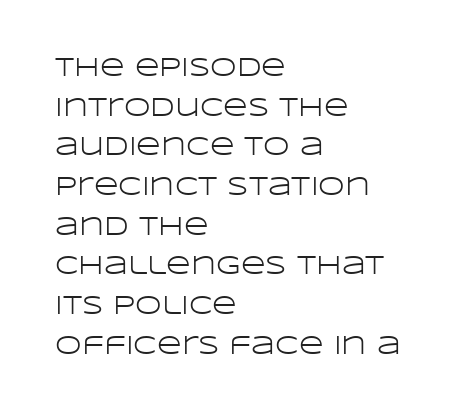
Notice how descenders clear the ascenders below comfortably — that's standard leading. Inter-character spacing is left at the font's built-in metrics. Bare-footed words on every line. The strokes are not fattened; the text isn't bold. A student would call this left alignment; a typographer would say flush left, rag right.
